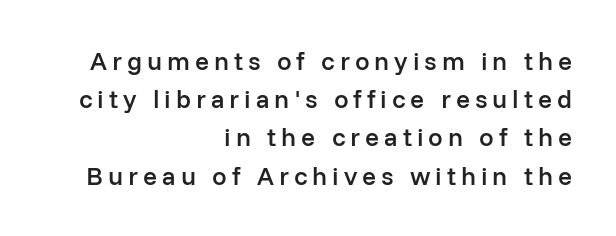
Q: Is the text bold? A: Semi-bold.
Q: Is the text italic (slanted)? A: No, it is upright.
Q: Is the text underlined? A: No.
Q: How is the paragraph aligned? A: Right-aligned.
Q: Is the spacing between lines tight, normal or loose? A: Normal.
